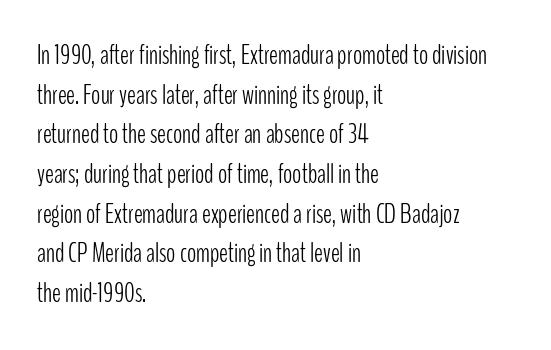
The image shows 27 px text type, upright; set left-aligned, normal line spacing (1.47x), normal letter spacing, not underlined.
